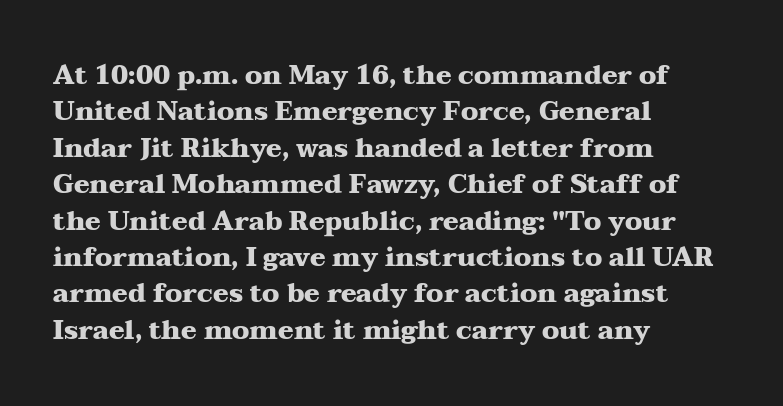
Characters remain perfectly vertical along every line. The passage is arranged the way most books set body copy — flush left. These lines sit exactly where default settings would place them. Nobody touched the tracking dial on this one. Descender tails drop into unmarked territory. Is the type bold? Yes — the strokes are clearly thick and heavy.
